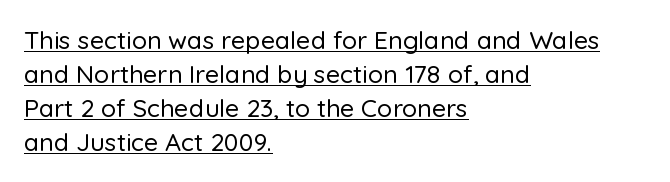
The lines sit at an ordinary, default distance from one another. The typesetter has applied underlining to the passage shown. This sample uses an upright cut, with every glyph sitting square on the baseline. Casual observation: everything's shoved over to the left. The letterforms sit shoulder to shoulder at normal distance.
